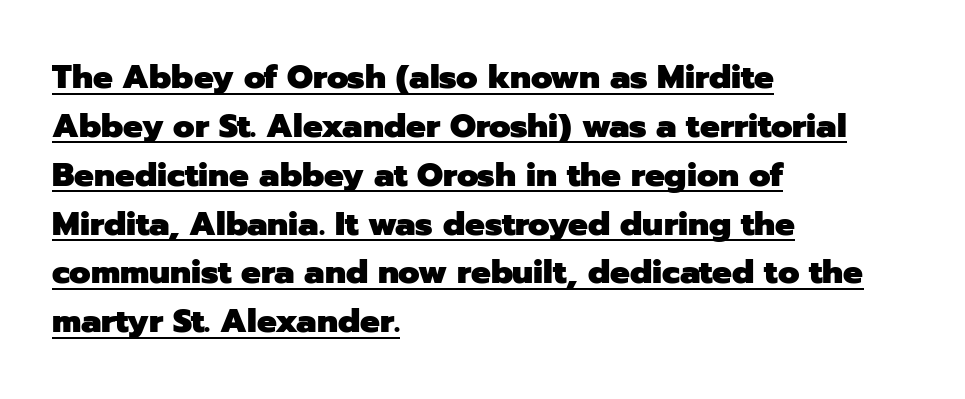
{"serif": "no", "italic": "no", "bold": "yes", "weight": "heavy", "width": "normal", "stroke_contrast": "low", "x_height": "medium", "monospaced": "no", "underline": "yes", "align": "left", "line_spacing": "normal", "line_spacing_ratio": 1.48, "letter_spacing": "normal", "letter_spacing_em": 0.0, "glyph_px": 33}
